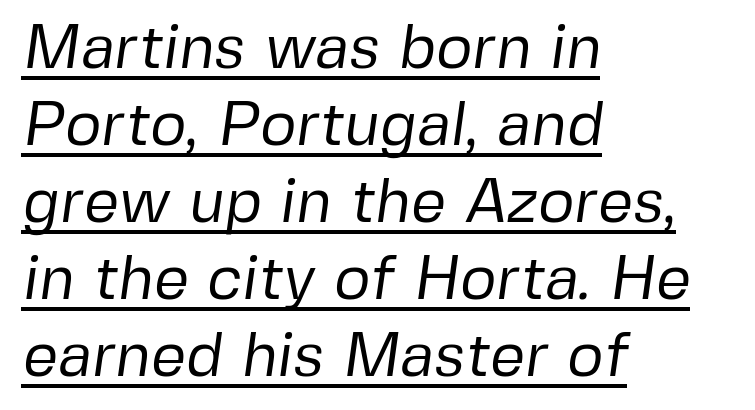
The image shows 62 px regular-weight sans-serif type; set left-aligned, line spacing 1.24x, normal letter spacing, underlined; low stroke contrast and a medium x-height.
